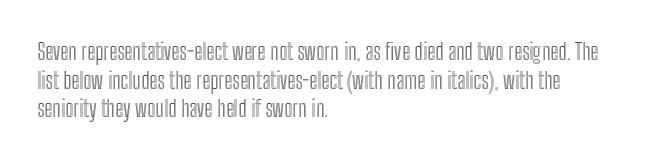
Q: Is the text italic (slanted)? A: No, it is upright.
Q: Is the text underlined? A: No.
Q: How is the paragraph aligned? A: Left-aligned.
Q: Is the spacing between letters normal or unusually wide? A: Normal.
Q: Is the spacing between lines tight, normal or loose? A: Normal.
